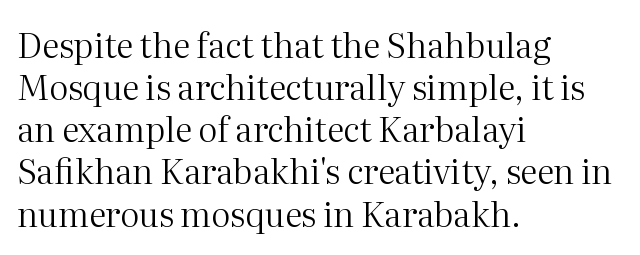
The image shows 34 px regular-weight serif type, upright; set left-aligned, line spacing 1.24x, normal letter spacing, not underlined; medium stroke contrast and a medium x-height.
